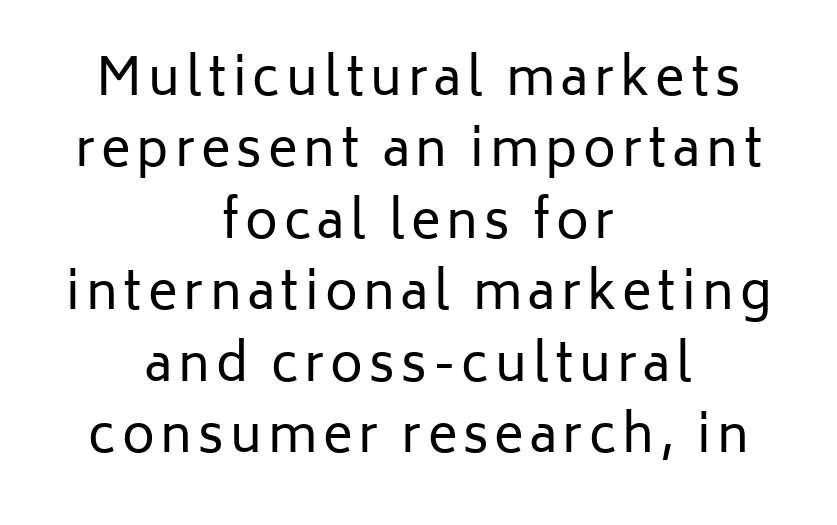
The image shows 50 px regular-weight sans-serif type, upright; set centered, normal line spacing (1.43x), not underlined; low stroke contrast and a medium x-height.
